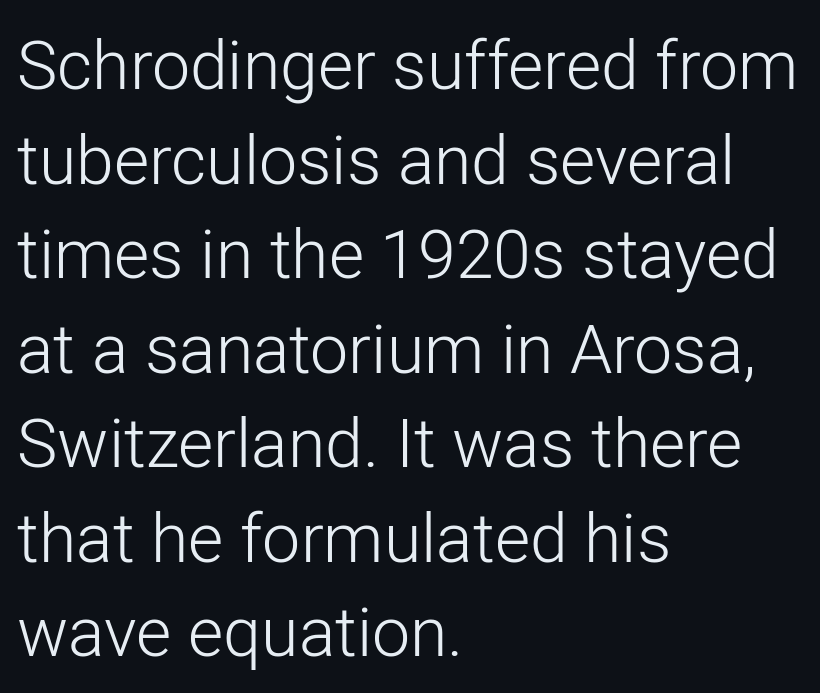
Q: Is the text bold? A: No.
Q: Is the text italic (slanted)? A: No, it is upright.
Q: Is the typeface a serif or a sans-serif typeface? A: Sans-serif.
Q: Is the text underlined? A: No.
Q: How is the paragraph aligned? A: Left-aligned.
Q: Is the spacing between letters normal or unusually wide? A: Normal.
Q: Is the spacing between lines tight, normal or loose? A: Normal.
Q: Width (condensed, normal, or wide)? A: Normal.
Q: Stroke contrast? A: Low.
Q: x-height? A: Medium.
Q: Monospaced? A: No.
